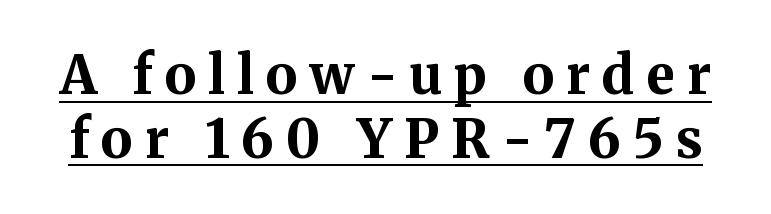
{"serif": "yes", "italic": "no", "bold": "yes", "weight": "bold", "width": "normal", "stroke_contrast": "medium", "x_height": "medium", "monospaced": "no", "underline": "yes", "line_spacing_ratio": 1.2, "letter_spacing": "wide", "letter_spacing_em": 0.23, "glyph_px": 53}
